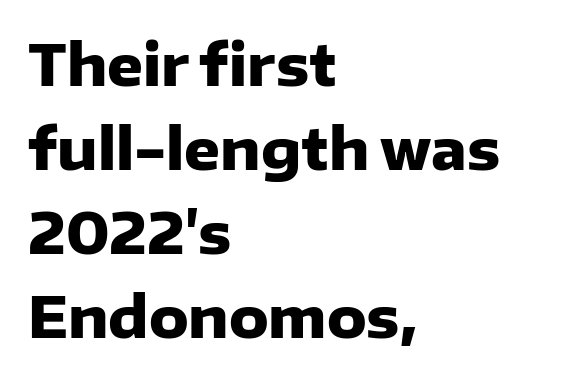
Q: Is the text bold? A: Yes.
Q: Is the text italic (slanted)? A: No, it is upright.
Q: Is the typeface a serif or a sans-serif typeface? A: Sans-serif.
Q: Is the text underlined? A: No.
Q: How is the paragraph aligned? A: Left-aligned.
Q: Is the spacing between letters normal or unusually wide? A: Normal.
Q: Is the spacing between lines tight, normal or loose? A: Normal.
Q: Width (condensed, normal, or wide)? A: Normal.
Q: Stroke contrast? A: Low.
Q: x-height? A: Medium.
Q: Monospaced? A: No.
